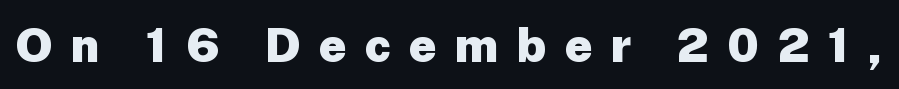
Q: Is the text bold? A: Yes.
Q: Is the text italic (slanted)? A: No, it is upright.
Q: Is the typeface a serif or a sans-serif typeface? A: Sans-serif.
Q: Is the text underlined? A: No.
Q: Is the spacing between letters normal or unusually wide? A: Unusually wide.
Q: Width (condensed, normal, or wide)? A: Normal.
Q: Stroke contrast? A: Low.
Q: x-height? A: Medium.
Q: Monospaced? A: No.
